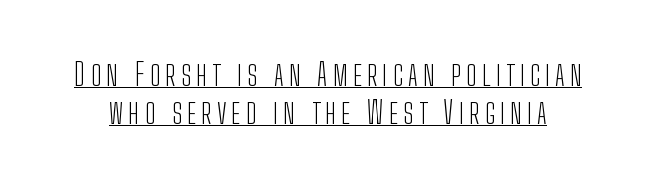
Q: Is the text bold? A: No.
Q: Is the text italic (slanted)? A: No, it is upright.
Q: Is the typeface a serif or a sans-serif typeface? A: Sans-serif.
Q: Is the text underlined? A: Yes.
Q: Width (condensed, normal, or wide)? A: Condensed.
Q: Stroke contrast? A: Low.
Q: x-height? A: Medium.
Q: Monospaced? A: No.
